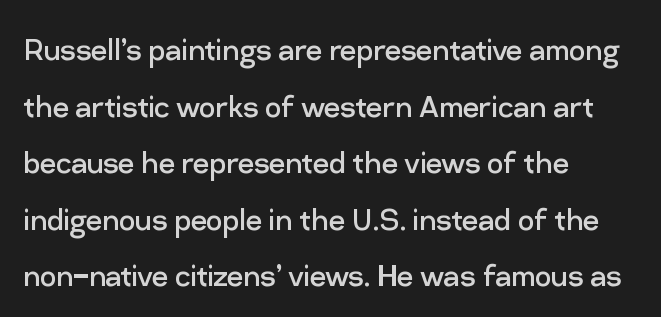
Q: Is the text bold? A: No.
Q: Is the text italic (slanted)? A: No, it is upright.
Q: Is the typeface a serif or a sans-serif typeface? A: Sans-serif.
Q: Is the text underlined? A: No.
Q: How is the paragraph aligned? A: Left-aligned.
Q: Is the spacing between letters normal or unusually wide? A: Normal.
Q: Is the spacing between lines tight, normal or loose? A: Normal.
Q: Width (condensed, normal, or wide)? A: Normal.
Q: Stroke contrast? A: Low.
Q: x-height? A: Medium.
Q: Monospaced? A: No.
